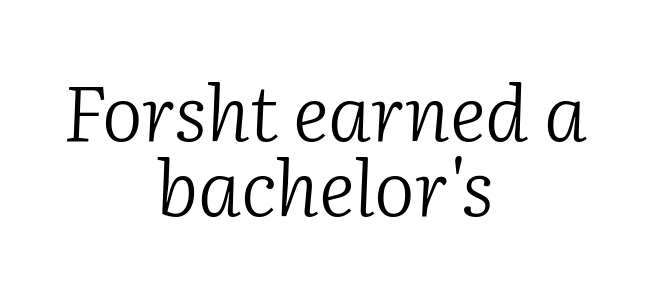
{"serif": "yes", "italic": "yes", "lean": "right", "slant_degrees": 2, "bold": "no", "weight": "light", "width": "normal", "stroke_contrast": "low", "x_height": "medium", "monospaced": "no", "underline": "no", "align": "center", "line_spacing": "tight", "line_spacing_ratio": 0.97, "letter_spacing": "normal", "letter_spacing_em": 0.0, "glyph_px": 77}
